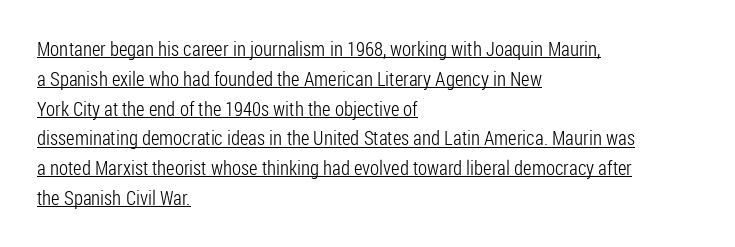
{"italic": "no", "bold": "no", "underline": "yes", "align": "left", "line_spacing": "normal", "line_spacing_ratio": 1.49, "letter_spacing": "normal", "letter_spacing_em": 0.0, "glyph_px": 20}
